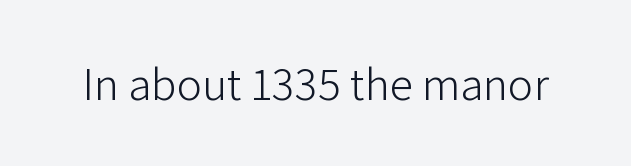
{"serif": "no", "italic": "no", "bold": "no", "weight": "light", "width": "normal", "stroke_contrast": "low", "x_height": "medium", "monospaced": "no", "underline": "no", "letter_spacing": "normal", "letter_spacing_em": 0.0, "glyph_px": 47}
